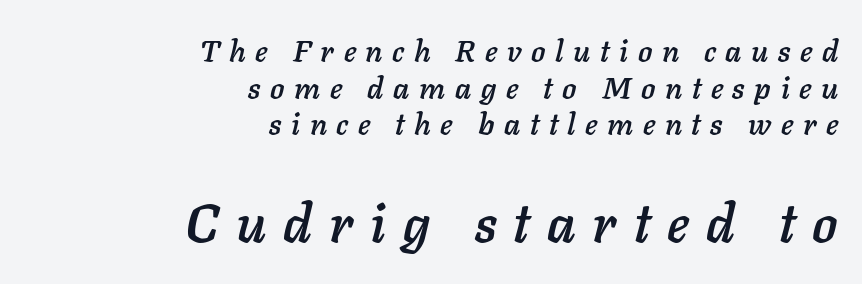
{"italic": "yes", "lean": "right", "slant_degrees": 11, "width": "normal", "stroke_contrast": "low", "x_height": "medium", "monospaced": "no", "underline": "no", "align": "right", "line_spacing_ratio": 1.22, "letter_spacing": "wide", "letter_spacing_em": 0.32, "larger_block": "second", "size_ratio": 1.77, "glyph_px": 53}
